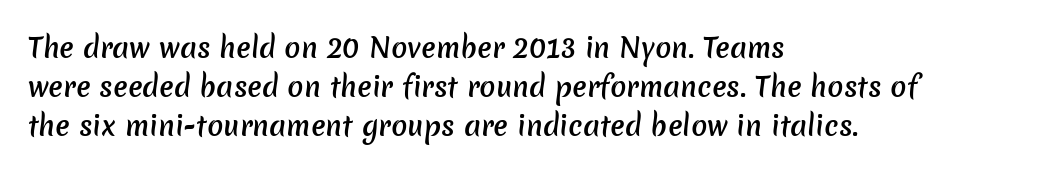
The image shows 27 px text type; set left-aligned, normal line spacing (1.45x), normal letter spacing, not underlined.
